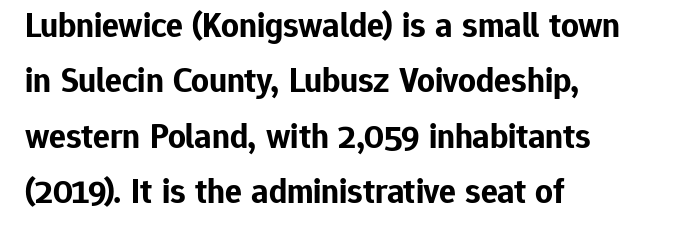
The image shows 35 px bold sans-serif type, upright; set left-aligned, normal line spacing (1.58x), normal letter spacing, not underlined; low stroke contrast and a medium x-height.
